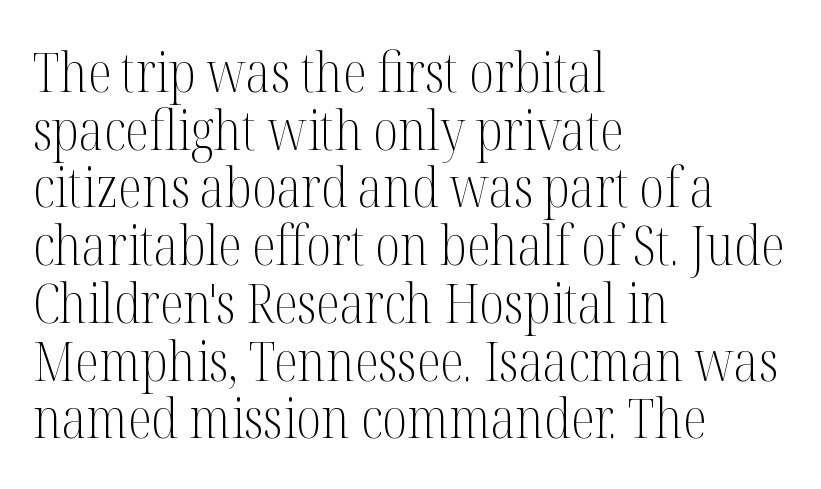
Q: Is the text bold? A: No.
Q: Is the text italic (slanted)? A: No, it is upright.
Q: Is the typeface a serif or a sans-serif typeface? A: Serif.
Q: Is the text underlined? A: No.
Q: How is the paragraph aligned? A: Left-aligned.
Q: Is the spacing between letters normal or unusually wide? A: Normal.
Q: Is the spacing between lines tight, normal or loose? A: Tight.
Q: Width (condensed, normal, or wide)? A: Condensed.
Q: Stroke contrast? A: Medium.
Q: x-height? A: Medium.
Q: Monospaced? A: No.
